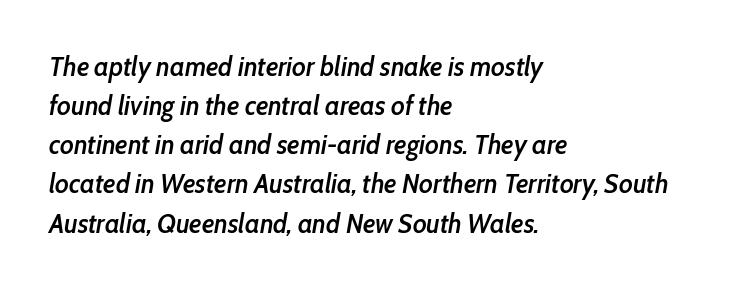
Q: Is the text bold? A: Semi-bold.
Q: Is the text italic (slanted)? A: Yes, it leans right by about 10 degrees.
Q: Is the text underlined? A: No.
Q: How is the paragraph aligned? A: Left-aligned.
Q: Is the spacing between letters normal or unusually wide? A: Normal.
Q: Is the spacing between lines tight, normal or loose? A: Normal.
